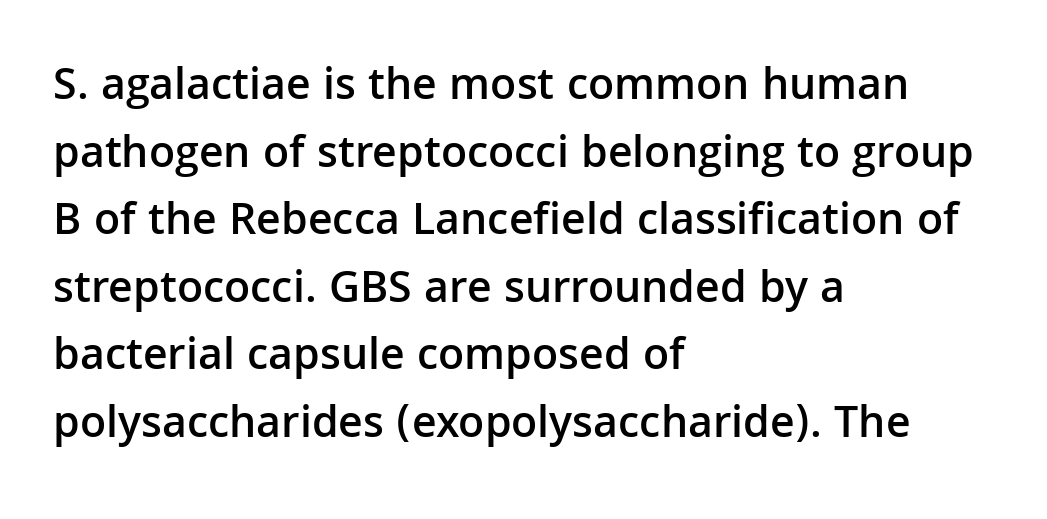
Q: Is the text bold? A: Semi-bold.
Q: Is the text italic (slanted)? A: No, it is upright.
Q: Is the typeface a serif or a sans-serif typeface? A: Sans-serif.
Q: Is the text underlined? A: No.
Q: How is the paragraph aligned? A: Left-aligned.
Q: Is the spacing between letters normal or unusually wide? A: Normal.
Q: Is the spacing between lines tight, normal or loose? A: Normal.
Q: Width (condensed, normal, or wide)? A: Normal.
Q: Stroke contrast? A: Low.
Q: x-height? A: Medium.
Q: Monospaced? A: No.
